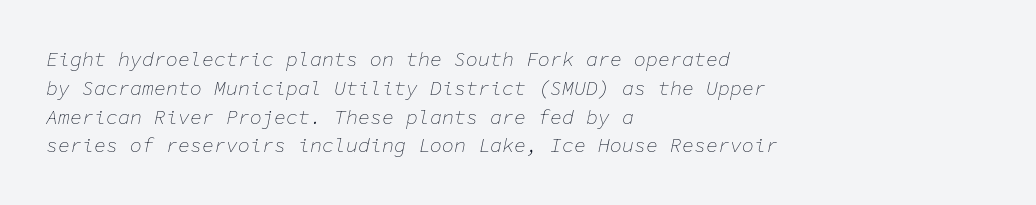
Regular leading. Stems and bowls with no extra thickness — not bold. Letter spacing: default. A bare baseline throughout the passage. The paragraph shown leans on its left margin.
